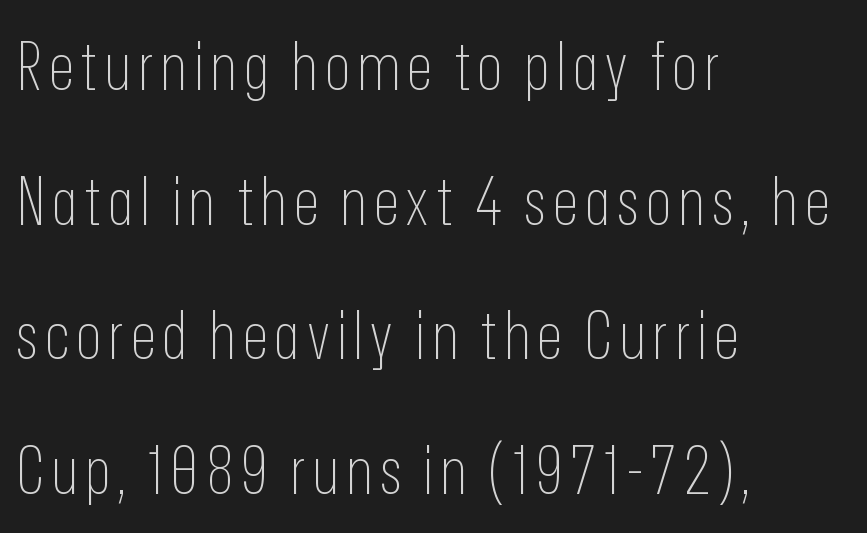
{"serif": "no", "italic": "no", "bold": "no", "weight": "thin", "width": "condensed", "stroke_contrast": "low", "x_height": "medium", "monospaced": "no", "underline": "no", "align": "left", "line_spacing": "loose", "line_spacing_ratio": 2.01, "glyph_px": 67}
